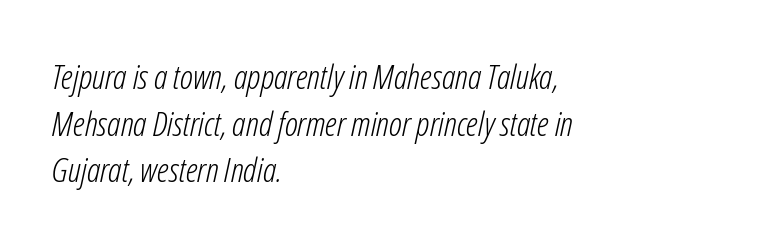
Q: Is the text bold? A: No.
Q: Is the text italic (slanted)? A: Yes, it leans right by about 12 degrees.
Q: Is the text underlined? A: No.
Q: How is the paragraph aligned? A: Left-aligned.
Q: Is the spacing between letters normal or unusually wide? A: Normal.
Q: Is the spacing between lines tight, normal or loose? A: Normal.
Q: Width (condensed, normal, or wide)? A: Condensed.
Q: Stroke contrast? A: Low.
Q: x-height? A: Medium.
Q: Monospaced? A: No.
